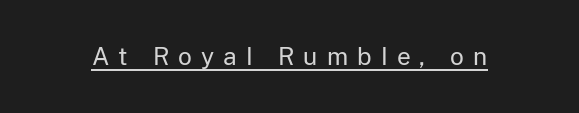
No letter is thick-stroked: the sample isn't bold. The passage shown has open, widely tracked lettering throughout. This sample uses an upright cut, with every glyph sitting square on the baseline. Emphasis is given by a line drawn under the lettering.
